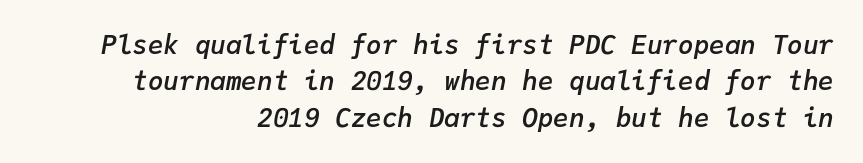
{"italic": "yes", "lean": "right", "slant_degrees": 9, "bold": "semi", "underline": "no", "align": "right", "line_spacing": "normal", "line_spacing_ratio": 1.4, "letter_spacing": "normal", "letter_spacing_em": 0.0, "glyph_px": 26}
